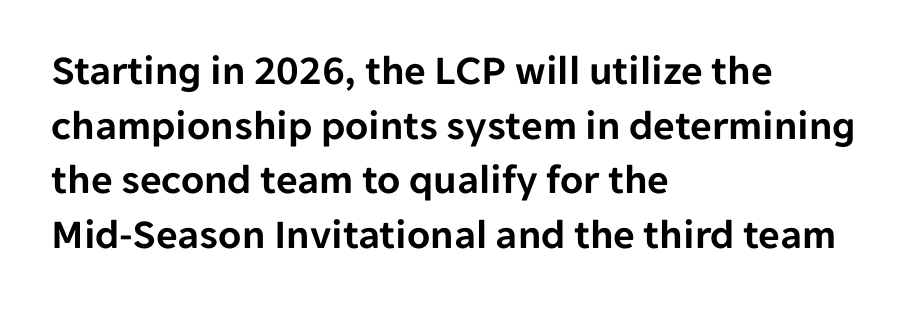
The words here are not underlined. Varying glyph widths throughout — classic text-font behaviour. Serifs: no, the terminals of the letterforms are clean. The lines sit at an ordinary, default distance from one another. Each line starts at the same left margin while the right side varies.
